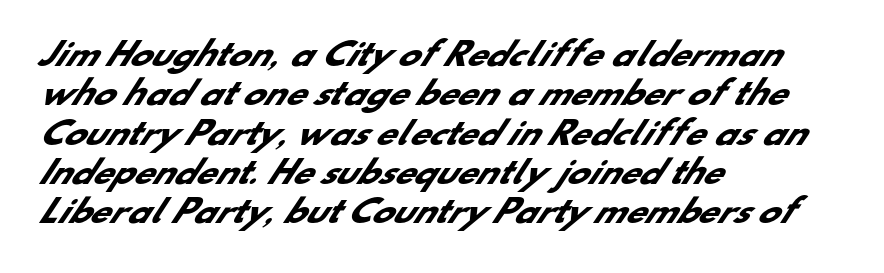
Q: Is the text bold? A: Yes.
Q: Is the typeface a serif or a sans-serif typeface? A: Sans-serif.
Q: Is the text underlined? A: No.
Q: How is the paragraph aligned? A: Left-aligned.
Q: Is the spacing between letters normal or unusually wide? A: Normal.
Q: Width (condensed, normal, or wide)? A: Normal.
Q: Stroke contrast? A: Low.
Q: x-height? A: Small.
Q: Monospaced? A: No.
